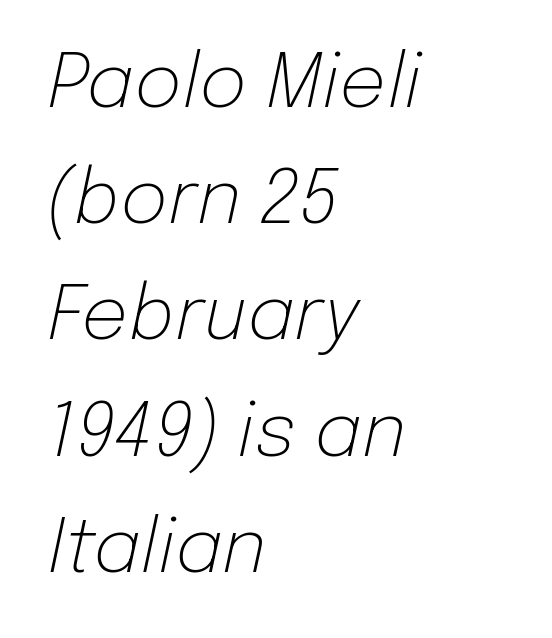
Q: Is the text bold? A: No.
Q: Is the text italic (slanted)? A: Yes, it leans right by about 12 degrees.
Q: Is the text underlined? A: No.
Q: How is the paragraph aligned? A: Left-aligned.
Q: Is the spacing between letters normal or unusually wide? A: Normal.
Q: Is the spacing between lines tight, normal or loose? A: Normal.
Q: Width (condensed, normal, or wide)? A: Normal.
Q: Stroke contrast? A: Low.
Q: x-height? A: Medium.
Q: Monospaced? A: No.
